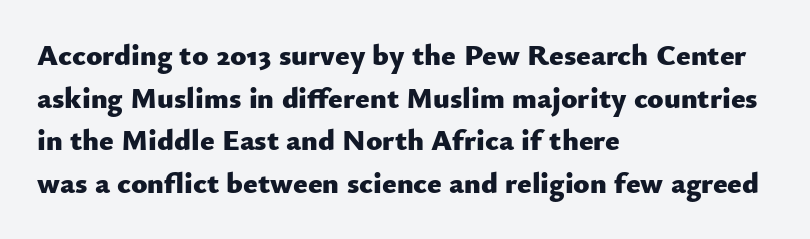
The image shows 30 px heavy sans-serif type, upright; set left-aligned, normal line spacing (1.42x), normal letter spacing, not underlined; low stroke contrast and a small x-height.
